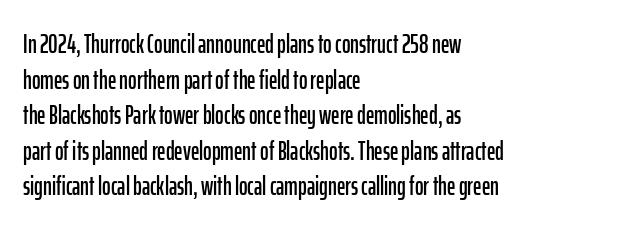
Compared with a centered layout, this one pins lines to the left instead. These lines were composed using upright roman letters. The type is set solid horizontally, with unmodified tracking. Vertical spacing — default. A bare baseline throughout the passage.
